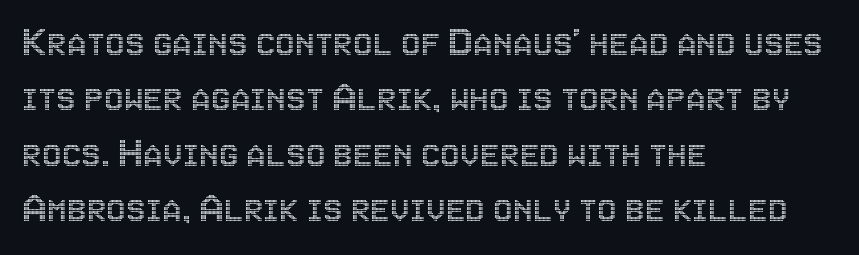
Just letters on the line, the space beneath them empty. Think of a printed novel: that variable character pitch is what you see here. Regular leading. The rendering keeps characters at their native spacing.
